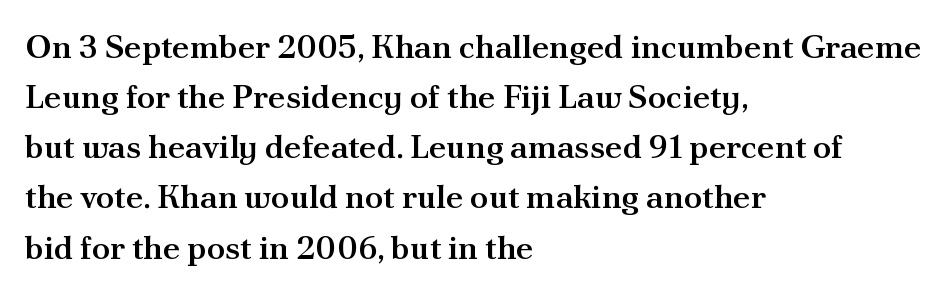
{"serif": "yes", "italic": "no", "bold": "semi", "weight": "semibold", "width": "normal", "stroke_contrast": "medium", "x_height": "small", "monospaced": "no", "underline": "no", "align": "left", "line_spacing": "normal", "line_spacing_ratio": 1.52, "letter_spacing": "normal", "letter_spacing_em": 0.0, "glyph_px": 33}
